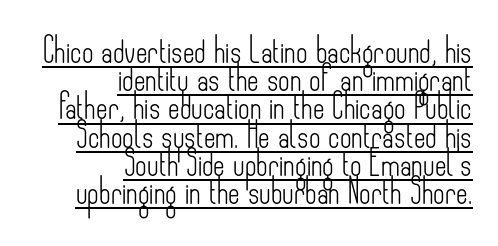
{"italic": "no", "bold": "no", "underline": "yes", "align": "right", "line_spacing": "tight", "line_spacing_ratio": 1.13, "letter_spacing": "normal", "letter_spacing_em": 0.0, "glyph_px": 25}
